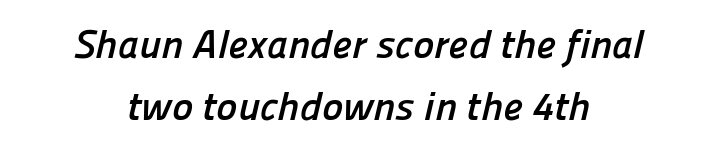
The image shows 40 px semibold sans-serif type; set centered, normal line spacing (1.56x), normal letter spacing, not underlined; low stroke contrast and a medium x-height.
